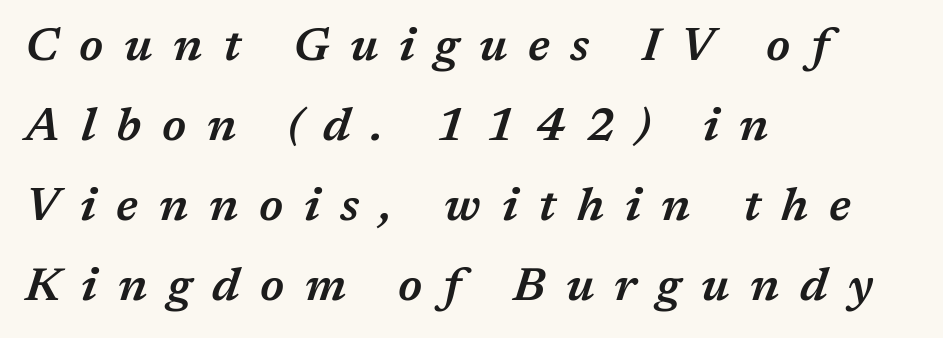
Q: Is the text bold? A: Semi-bold.
Q: Is the text italic (slanted)? A: Yes, it leans right by about 17 degrees.
Q: Is the text underlined? A: No.
Q: How is the paragraph aligned? A: Left-aligned.
Q: Is the spacing between letters normal or unusually wide? A: Unusually wide.
Q: Is the spacing between lines tight, normal or loose? A: Normal.
Q: Width (condensed, normal, or wide)? A: Normal.
Q: Stroke contrast? A: Medium.
Q: x-height? A: Medium.
Q: Monospaced? A: No.
